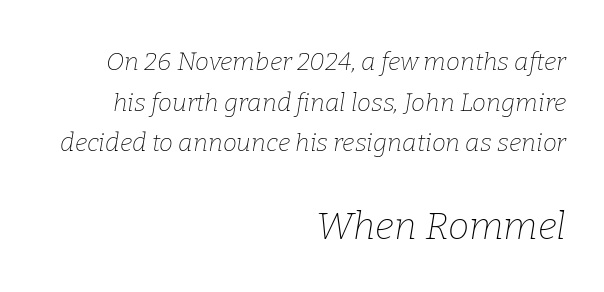
Q: Is the text bold? A: No.
Q: Is the text italic (slanted)? A: Yes, it leans right by about 9 degrees.
Q: Is the typeface a serif or a sans-serif typeface? A: Serif.
Q: Is the text underlined? A: No.
Q: How is the paragraph aligned? A: Right-aligned.
Q: Is the spacing between letters normal or unusually wide? A: Normal.
Q: Is the spacing between lines tight, normal or loose? A: Normal.
Q: Which block of text is set in a larger size, the first (top) or the second (bottom)? A: The second (bottom) one.
Q: Width (condensed, normal, or wide)? A: Normal.
Q: Stroke contrast? A: Low.
Q: x-height? A: Medium.
Q: Monospaced? A: No.
